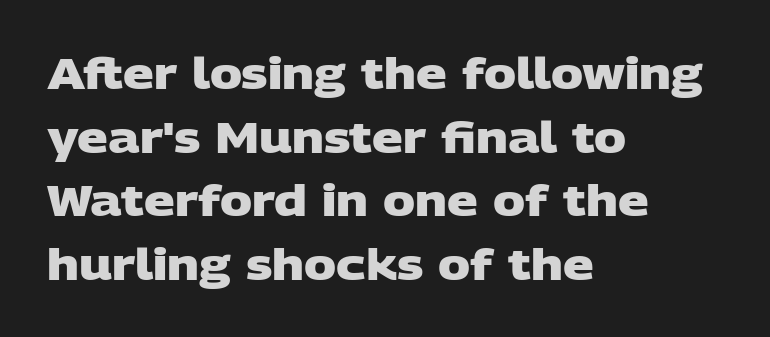
No feet cap the strokes, marking this as sans-serif type. Stroke thickness is high; the sample reads as a true bold. Which margin do the lines hug? The left one — the right edge is uneven. Successive baselines arrive at the customary interval. The passage shown is not underscored anywhere.
